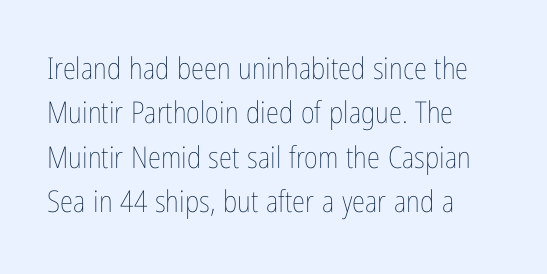
Q: Is the text bold? A: No.
Q: Is the text italic (slanted)? A: No, it is upright.
Q: Is the text underlined? A: No.
Q: How is the paragraph aligned? A: Left-aligned.
Q: Is the spacing between letters normal or unusually wide? A: Normal.
Q: Is the spacing between lines tight, normal or loose? A: Normal.
Q: Width (condensed, normal, or wide)? A: Condensed.
Q: Stroke contrast? A: Low.
Q: x-height? A: Medium.
Q: Monospaced? A: No.
